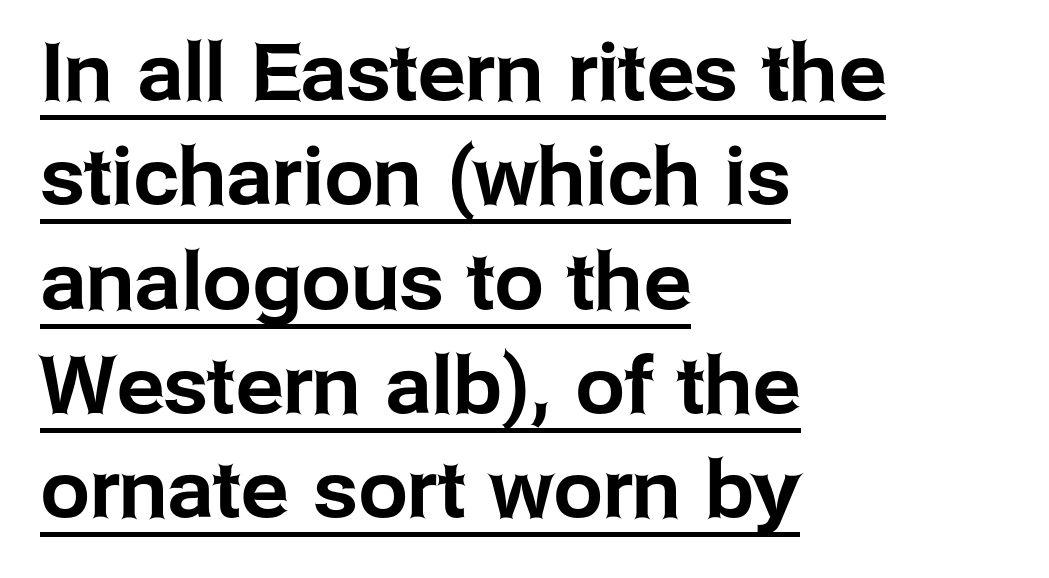
{"serif": "no", "italic": "no", "width": "normal", "stroke_contrast": "low", "x_height": "medium", "monospaced": "no", "underline": "yes", "align": "left", "line_spacing": "normal", "line_spacing_ratio": 1.32, "letter_spacing": "normal", "letter_spacing_em": 0.0, "glyph_px": 79}
